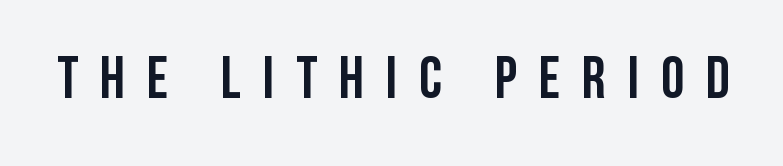
The image shows 59 px semibold, condensed sans-serif type, upright; set unusually wide letter spacing (+0.37 em), not underlined; low stroke contrast and a large x-height.
